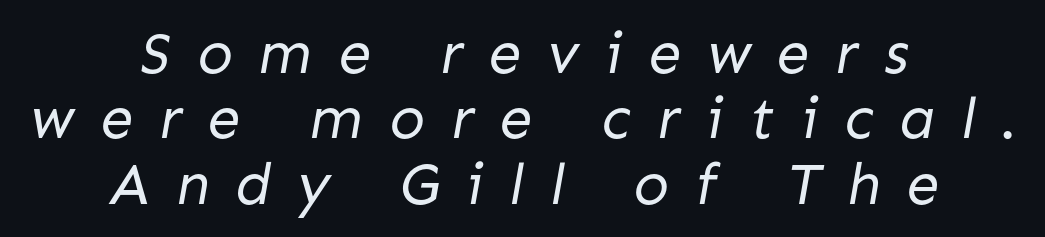
Short and long lines alike share a common midpoint. The horizontal fit of the characters is loose and conspicuously gappy. Only glyphs here, with clear space below each row. Stem width sits at or under what a default text font uses. Honestly, the rows look squashed on top of each other. Font category for this specimen: sans-serif.
